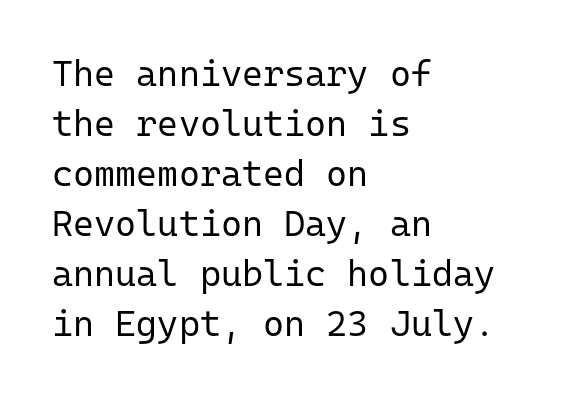
{"serif": "no", "italic": "no", "bold": "no", "weight": "regular", "width": "normal", "stroke_contrast": "low", "x_height": "medium", "monospaced": "yes", "underline": "no", "align": "left", "line_spacing": "normal", "line_spacing_ratio": 1.39, "letter_spacing": "normal", "letter_spacing_em": 0.0, "glyph_px": 36}
